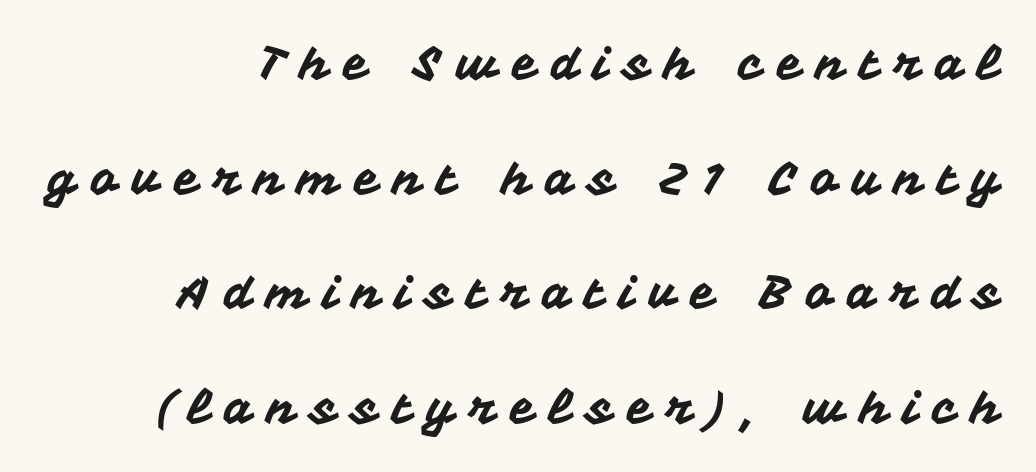
Q: Is the text italic (slanted)? A: Yes.
Q: Is the typeface a serif or a sans-serif typeface? A: Sans-serif.
Q: Is the text underlined? A: No.
Q: Is the spacing between letters normal or unusually wide? A: Unusually wide.
Q: Is the spacing between lines tight, normal or loose? A: Loose.
Q: Width (condensed, normal, or wide)? A: Normal.
Q: Stroke contrast? A: Medium.
Q: x-height? A: Medium.
Q: Monospaced? A: No.
